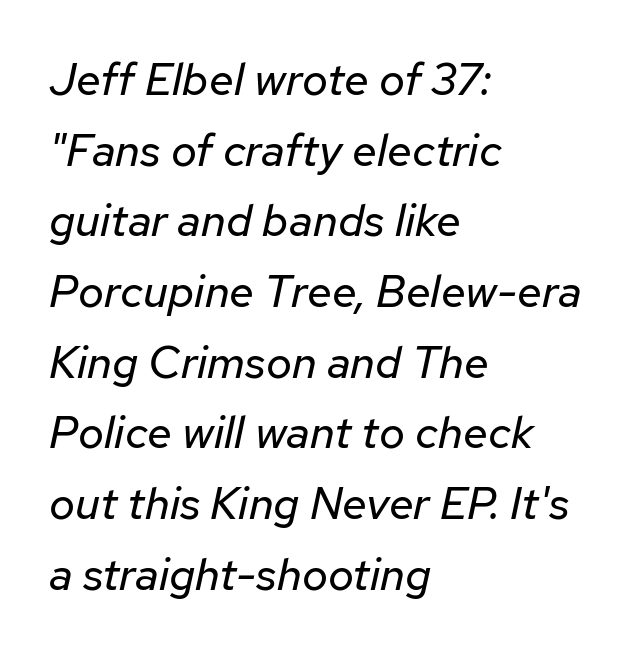
The image shows 45 px regular-weight type, italic (leaning right); set left-aligned, normal line spacing (1.57x), normal letter spacing, not underlined; low stroke contrast and a medium x-height.
